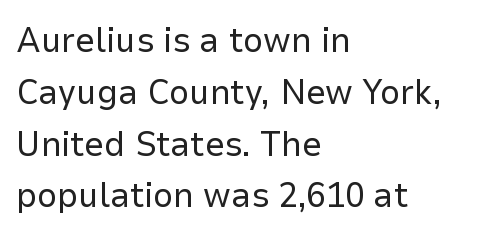
Q: Is the text bold? A: No.
Q: Is the text italic (slanted)? A: No, it is upright.
Q: Is the typeface a serif or a sans-serif typeface? A: Sans-serif.
Q: Is the text underlined? A: No.
Q: How is the paragraph aligned? A: Left-aligned.
Q: Is the spacing between letters normal or unusually wide? A: Normal.
Q: Is the spacing between lines tight, normal or loose? A: Normal.
Q: Width (condensed, normal, or wide)? A: Normal.
Q: Stroke contrast? A: Low.
Q: x-height? A: Medium.
Q: Monospaced? A: No.
